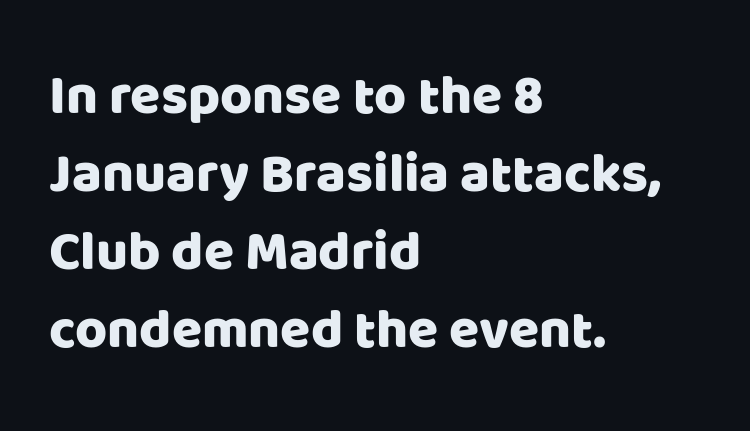
The designer went with a sans here, leaving each stem footless. Standard letterfit; no display-style spreading of the glyphs. Nobody drew a line under any word here. The block of text has a typical density, with ordinary space between rows. Think of a printed novel: that variable character pitch is what you see here. In terms of posture, this sample is upright.
